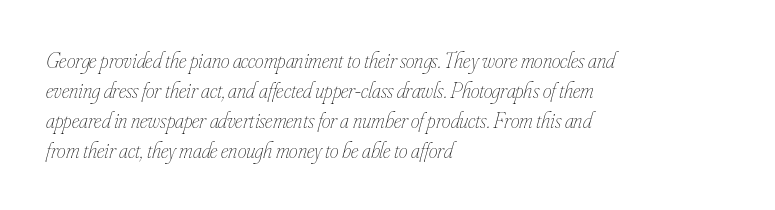
The image shows 22 px text type, italic (leaning right); set left-aligned, normal line spacing (1.36x), normal letter spacing, not underlined.
